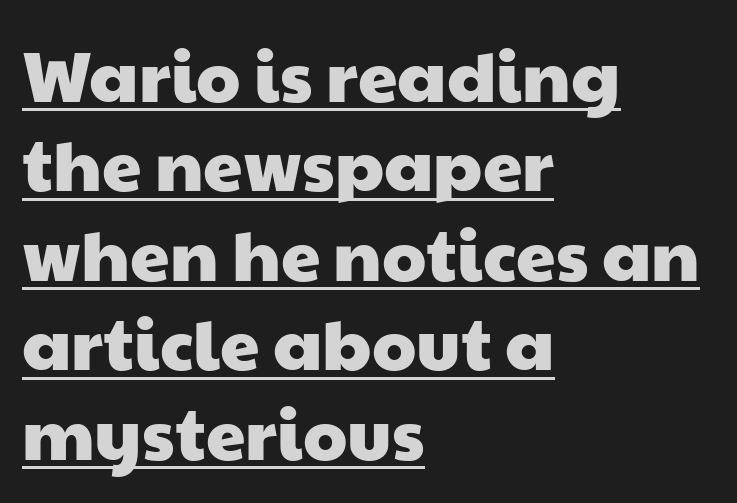
{"serif": "no", "width": "wide", "stroke_contrast": "low", "x_height": "medium", "monospaced": "no", "underline": "yes", "align": "left", "line_spacing": "normal", "line_spacing_ratio": 1.26, "letter_spacing": "normal", "letter_spacing_em": 0.0, "glyph_px": 71}
